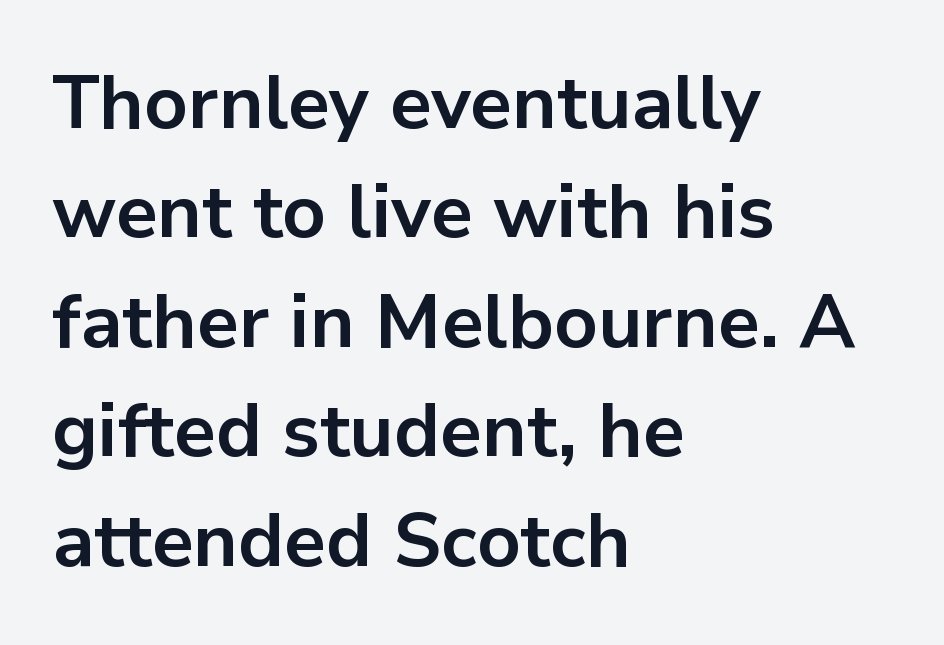
Is this a fixed-width face? No — the glyphs have proportional, varying widths. This is heavy type, rendered in bold. Summary of vertical rhythm: regular, with standard interline spacing. In CSS terms this would be text-align: left. Do the letters lean? They stand straight. Underlining? Definitely not there.
